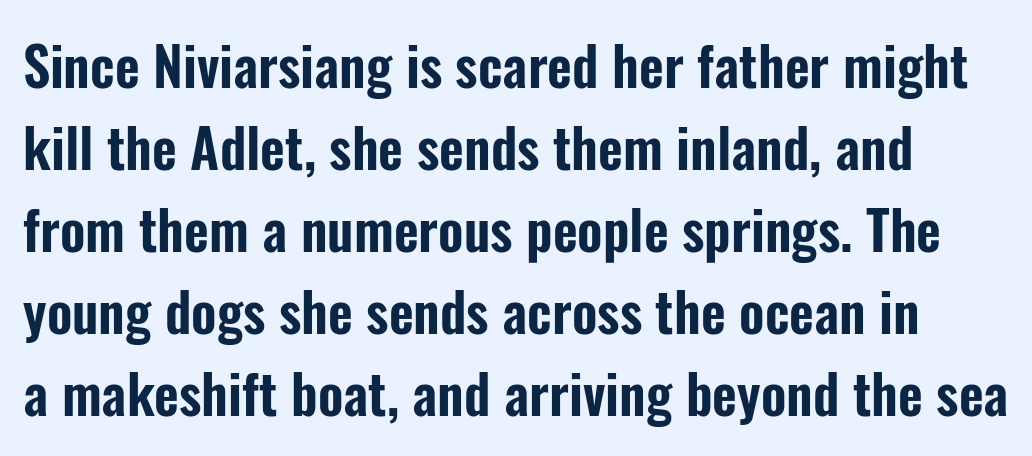
Q: Is the text italic (slanted)? A: No, it is upright.
Q: Is the typeface a serif or a sans-serif typeface? A: Sans-serif.
Q: Is the text underlined? A: No.
Q: Is the spacing between letters normal or unusually wide? A: Normal.
Q: Is the spacing between lines tight, normal or loose? A: Normal.
Q: Width (condensed, normal, or wide)? A: Condensed.
Q: Stroke contrast? A: Low.
Q: x-height? A: Medium.
Q: Monospaced? A: No.
